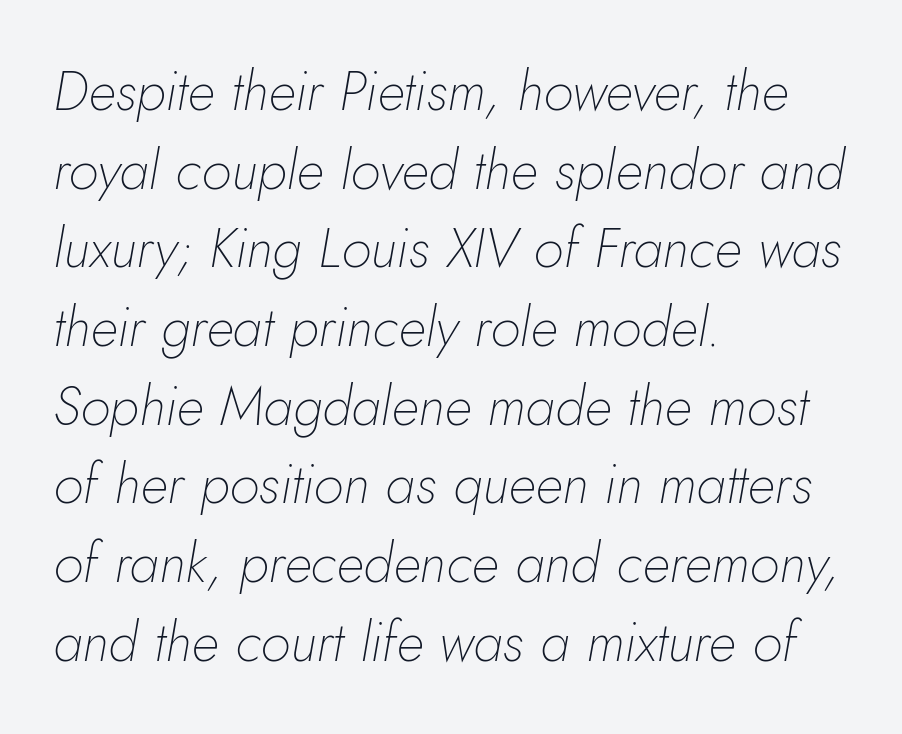
{"italic": "yes", "lean": "right", "slant_degrees": 10, "bold": "no", "weight": "thin", "width": "normal", "stroke_contrast": "low", "x_height": "small", "monospaced": "no", "underline": "no", "align": "left", "line_spacing": "normal", "line_spacing_ratio": 1.43, "letter_spacing": "normal", "letter_spacing_em": 0.0, "glyph_px": 55}
